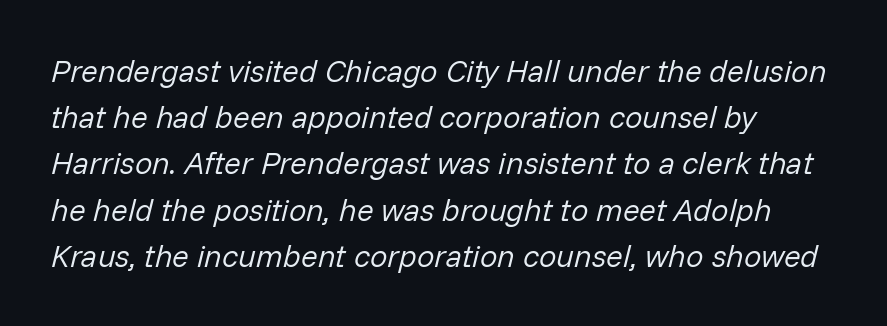
Weight class: somewhere from thin through regular. Characters follow at the spacing the type designer built in. The passage shown is typed in a proportional face where columns would drift. The leading is moderate, giving the passage an even texture.
